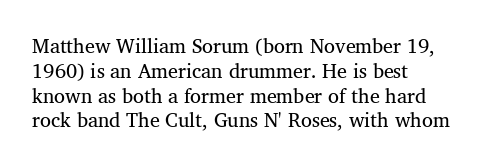
The image shows 20 px text type, upright; set left-aligned, line spacing 1.24x, normal letter spacing, not underlined.
